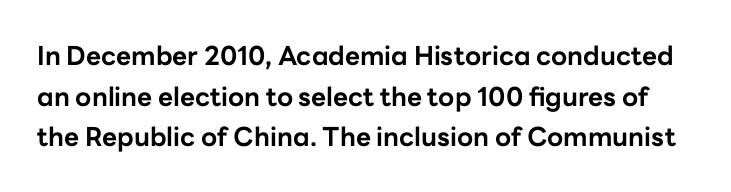
This block has exactly the height ordinary leading produces. Bold? Absolutely — the strokes are thick and heavy. The foot of each line stays bare and open. Inter-character spacing is left at the font's built-in metrics.
